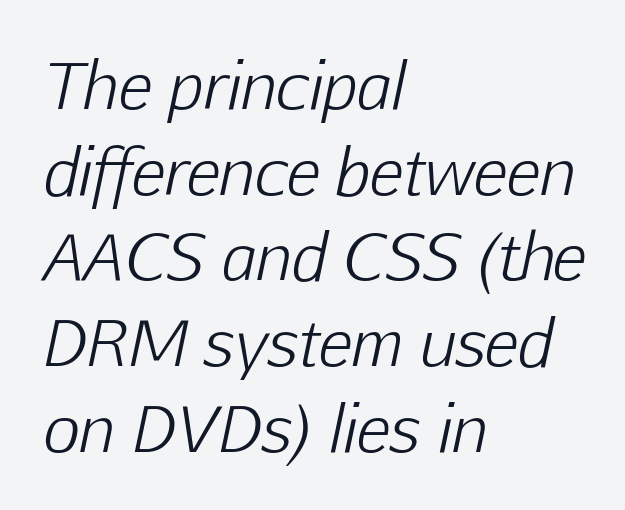
{"italic": "yes", "lean": "right", "slant_degrees": 12, "bold": "no", "weight": "light", "width": "normal", "stroke_contrast": "low", "x_height": "medium", "monospaced": "no", "underline": "no", "align": "left", "line_spacing": "normal", "line_spacing_ratio": 1.36, "letter_spacing": "normal", "letter_spacing_em": 0.0, "glyph_px": 63}
